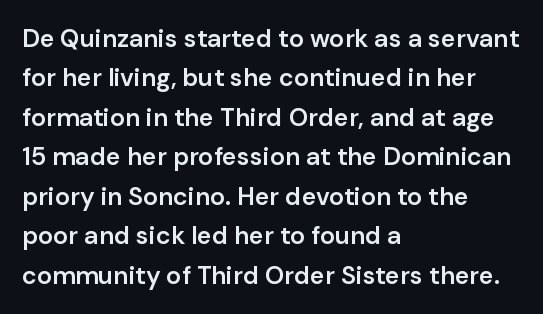
Underlining? Definitely not there. This sample uses plain, unmodified letter spacing. Is there any slant? The stems are plumb. A classic flush-left, rag-right setting is used for this passage.
